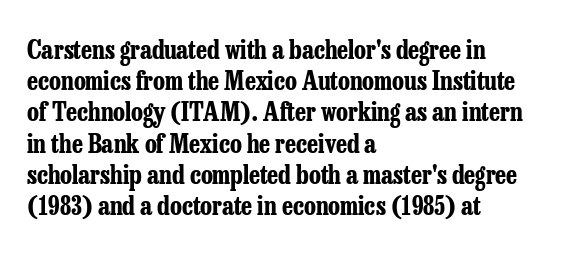
The image shows 25 px bold type, upright; set left-aligned, normal line spacing (1.25x), normal letter spacing, not underlined.
